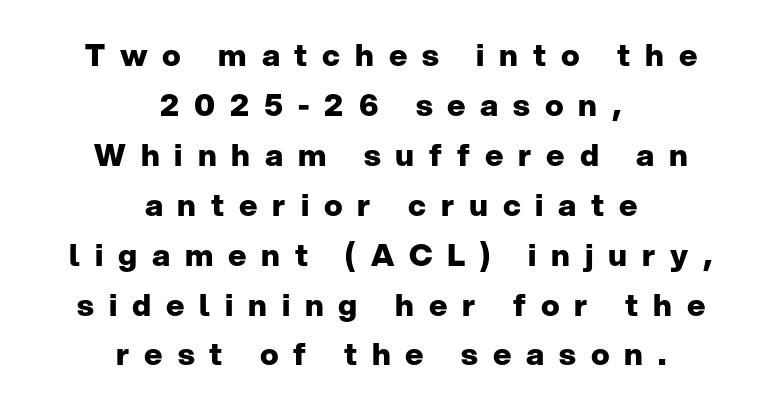
The image shows 31 px heavy sans-serif type, upright; set centered, normal line spacing (1.61x), unusually wide letter spacing (+0.48 em), not underlined; low stroke contrast and a medium x-height.
